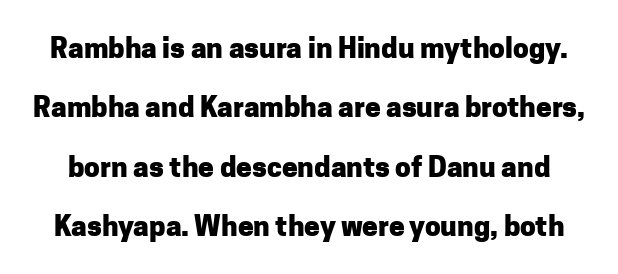
{"serif": "no", "italic": "no", "bold": "yes", "weight": "heavy", "width": "normal", "stroke_contrast": "low", "x_height": "medium", "monospaced": "no", "underline": "no", "line_spacing": "loose", "line_spacing_ratio": 2.12, "letter_spacing": "normal", "letter_spacing_em": 0.0, "glyph_px": 28}
